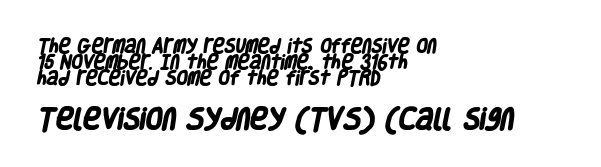
Q: Is the text bold? A: Yes.
Q: Is the text underlined? A: No.
Q: How is the paragraph aligned? A: Left-aligned.
Q: Is the spacing between letters normal or unusually wide? A: Normal.
Q: Is the spacing between lines tight, normal or loose? A: Tight.
Q: Which block of text is set in a larger size, the first (top) or the second (bottom)? A: The second (bottom) one.
